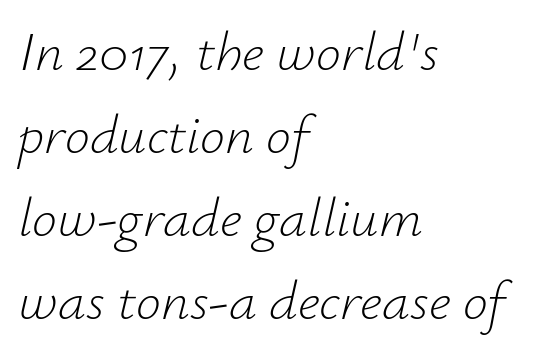
{"italic": "yes", "lean": "right", "slant_degrees": 12, "bold": "no", "weight": "light", "width": "normal", "stroke_contrast": "low", "x_height": "small", "monospaced": "no", "underline": "no", "align": "left", "line_spacing": "normal", "line_spacing_ratio": 1.48, "letter_spacing": "normal", "letter_spacing_em": 0.0, "glyph_px": 56}
